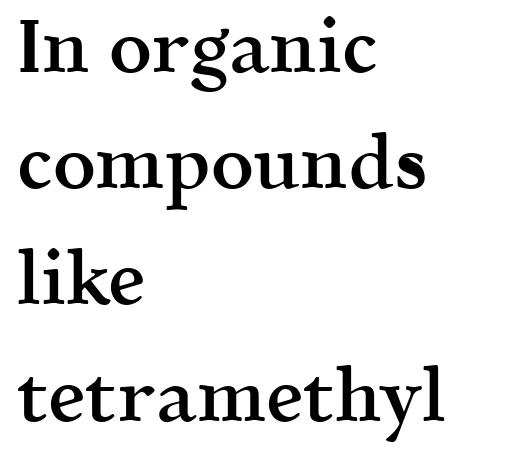
{"serif": "yes", "italic": "no", "bold": "semi", "weight": "semibold", "width": "normal", "x_height": "medium", "monospaced": "no", "underline": "no", "align": "left", "line_spacing": "normal", "line_spacing_ratio": 1.55, "letter_spacing": "normal", "letter_spacing_em": 0.0, "glyph_px": 75}
